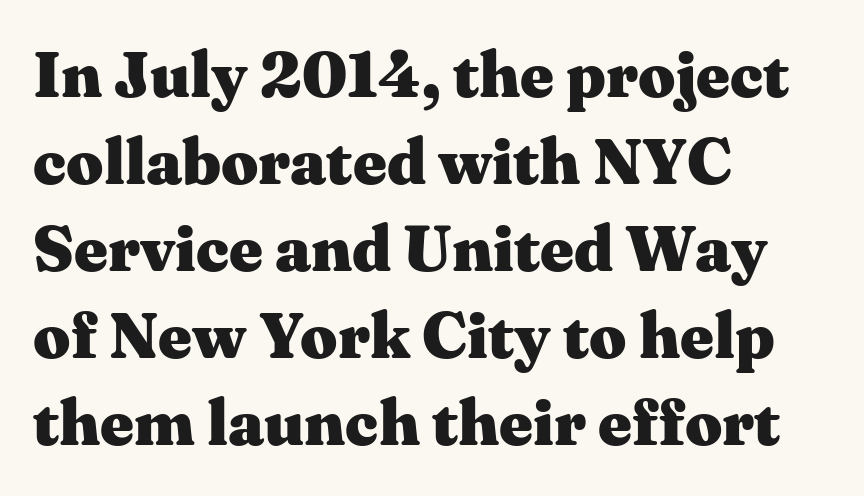
Q: Is the text bold? A: Yes.
Q: Is the text italic (slanted)? A: No, it is upright.
Q: Is the typeface a serif or a sans-serif typeface? A: Serif.
Q: Is the text underlined? A: No.
Q: How is the paragraph aligned? A: Left-aligned.
Q: Is the spacing between letters normal or unusually wide? A: Normal.
Q: Is the spacing between lines tight, normal or loose? A: Normal.
Q: Width (condensed, normal, or wide)? A: Wide.
Q: Stroke contrast? A: Medium.
Q: x-height? A: Medium.
Q: Monospaced? A: No.
